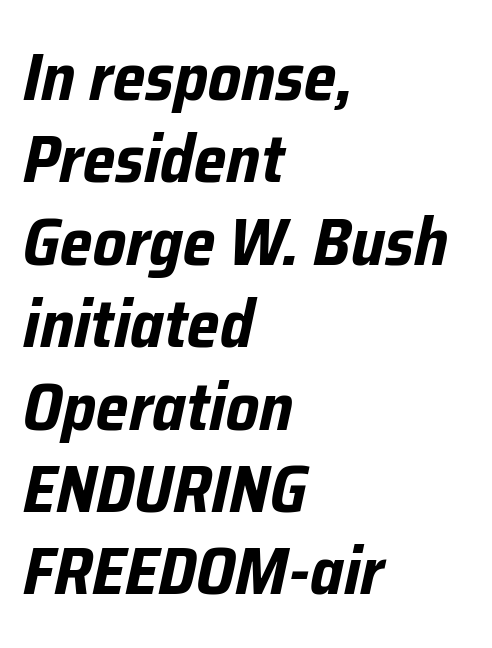
The image shows 67 px bold, condensed type, italic (leaning right); set left-aligned, line spacing 1.23x, normal letter spacing, not underlined; low stroke contrast and a medium x-height.
